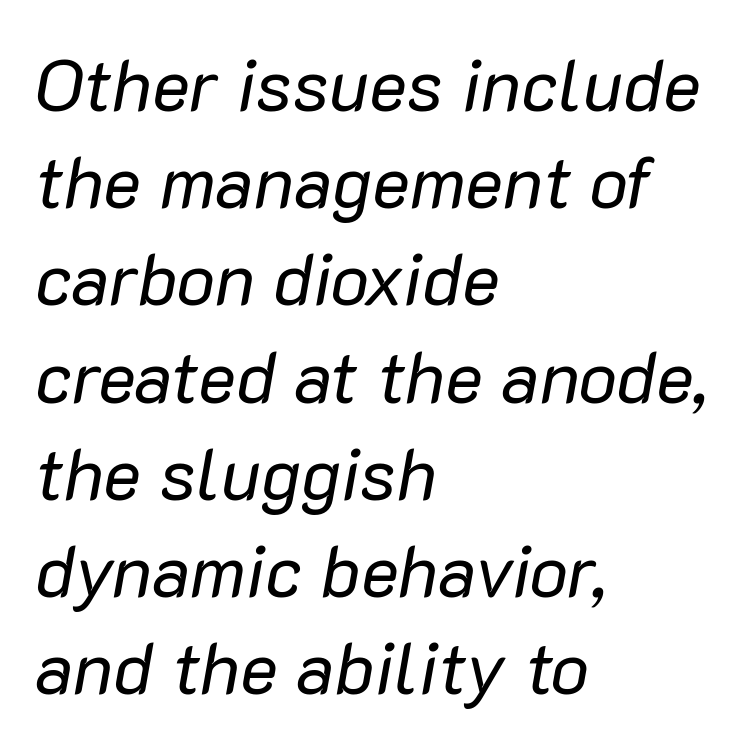
Q: Is the text bold? A: No.
Q: Is the text italic (slanted)? A: Yes, it leans right by about 10 degrees.
Q: Is the text underlined? A: No.
Q: How is the paragraph aligned? A: Left-aligned.
Q: Is the spacing between letters normal or unusually wide? A: Normal.
Q: Is the spacing between lines tight, normal or loose? A: Normal.
Q: Width (condensed, normal, or wide)? A: Normal.
Q: Stroke contrast? A: Low.
Q: x-height? A: Medium.
Q: Monospaced? A: No.
